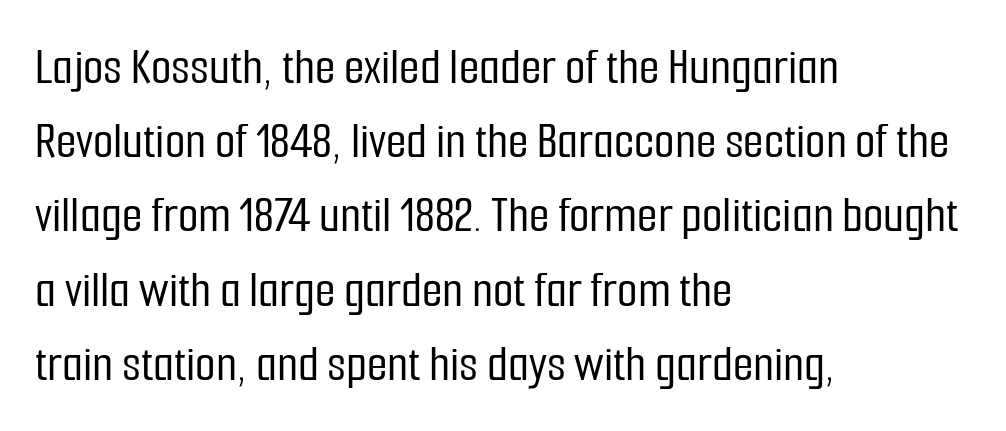
The image shows 53 px condensed sans-serif type, upright; set left-aligned, normal line spacing (1.4x), normal letter spacing, not underlined; low stroke contrast and a medium x-height.
